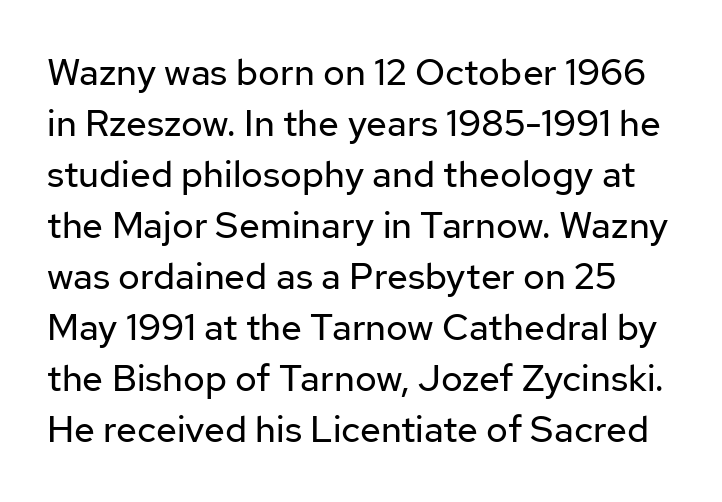
{"serif": "no", "italic": "no", "bold": "no", "weight": "regular", "width": "normal", "stroke_contrast": "low", "x_height": "medium", "monospaced": "no", "underline": "no", "line_spacing": "normal", "line_spacing_ratio": 1.38, "letter_spacing": "normal", "letter_spacing_em": 0.0, "glyph_px": 37}
